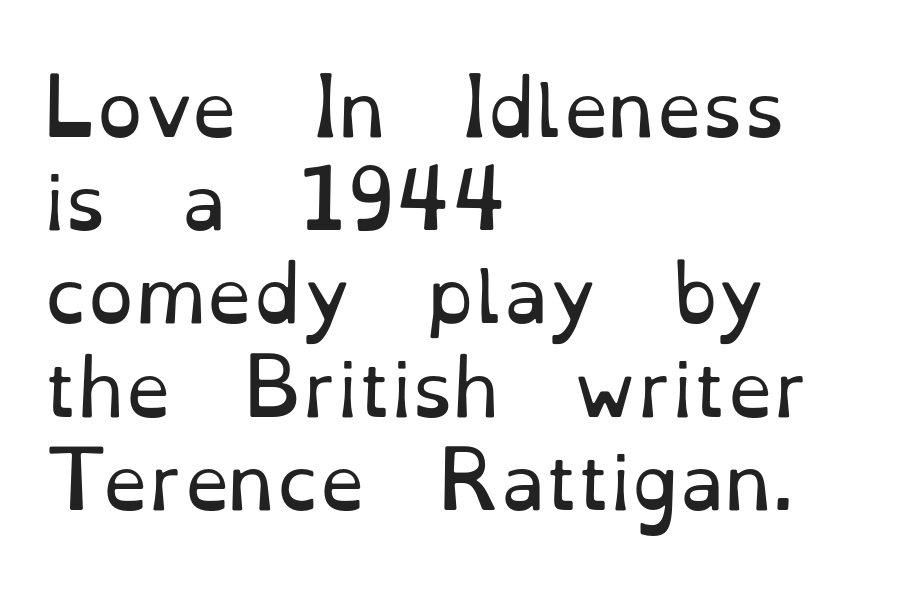
{"italic": "no", "bold": "no", "weight": "regular", "width": "normal", "stroke_contrast": "low", "x_height": "small", "monospaced": "no", "underline": "no", "align": "left", "line_spacing": "normal", "line_spacing_ratio": 1.26, "letter_spacing": "normal", "letter_spacing_em": 0.0, "glyph_px": 74}
